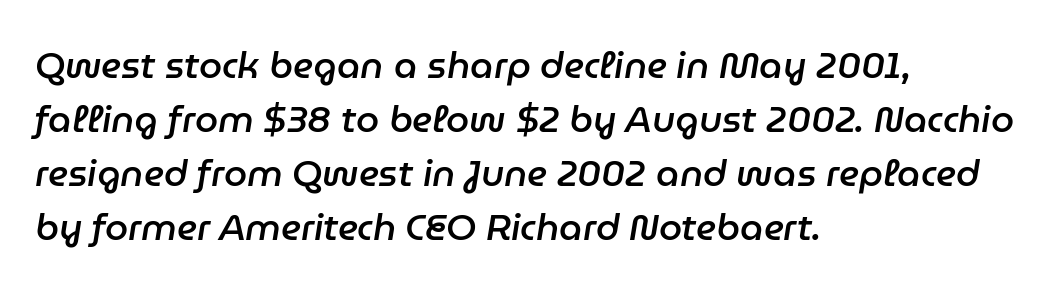
Q: Is the text bold? A: Semi-bold.
Q: Is the text italic (slanted)? A: Yes, it leans right by about 9 degrees.
Q: Is the text underlined? A: No.
Q: How is the paragraph aligned? A: Left-aligned.
Q: Is the spacing between letters normal or unusually wide? A: Normal.
Q: Is the spacing between lines tight, normal or loose? A: Normal.
Q: Width (condensed, normal, or wide)? A: Normal.
Q: Stroke contrast? A: Low.
Q: x-height? A: Medium.
Q: Monospaced? A: No.
